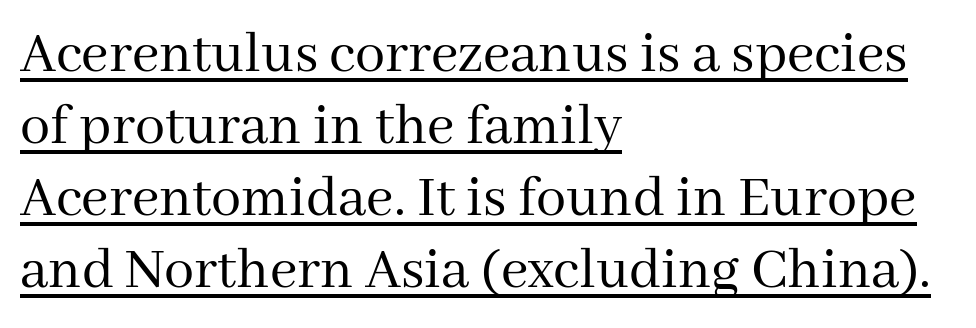
The image shows 60 px regular-weight serif type, upright; set left-aligned, line spacing 1.2x, normal letter spacing, underlined; medium stroke contrast and a medium x-height.
